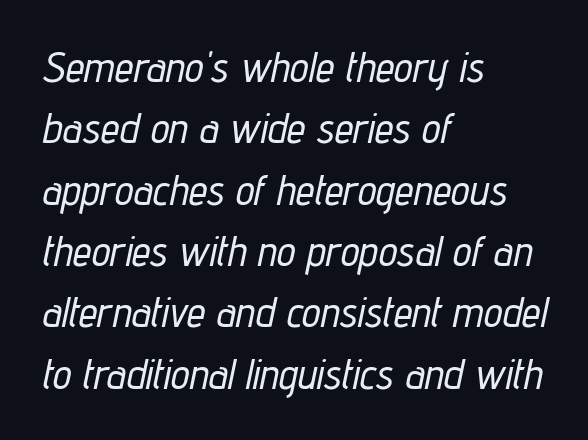
The image shows 42 px condensed type, italic (leaning right); set left-aligned, normal line spacing (1.46x), normal letter spacing, not underlined; low stroke contrast and a medium x-height.
